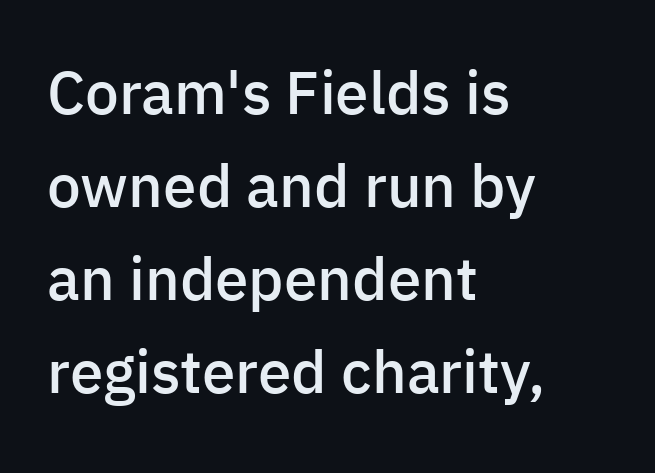
{"serif": "no", "italic": "no", "bold": "semi", "weight": "semibold", "width": "normal", "stroke_contrast": "low", "x_height": "medium", "monospaced": "no", "underline": "no", "align": "left", "line_spacing": "normal", "line_spacing_ratio": 1.55, "letter_spacing": "normal", "letter_spacing_em": 0.0, "glyph_px": 60}
